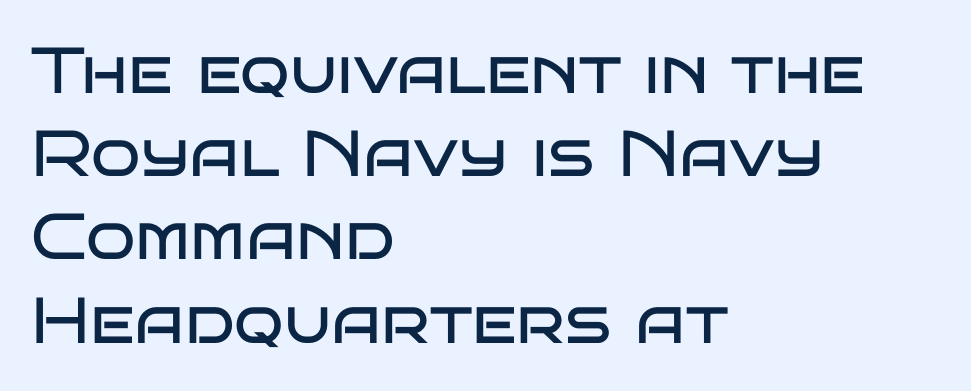
{"serif": "no", "italic": "no", "bold": "no", "weight": "regular", "width": "wide", "stroke_contrast": "low", "x_height": "large", "monospaced": "no", "underline": "no", "align": "left", "line_spacing": "normal", "line_spacing_ratio": 1.28, "letter_spacing": "normal", "letter_spacing_em": 0.0, "glyph_px": 65}
